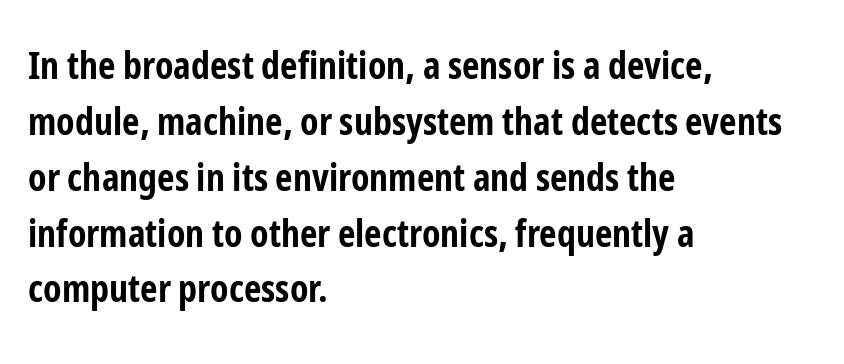
No word sits above an underline. There is no visible air inserted between adjacent glyphs. Italic? Not at all — the glyphs are vertical. Set as a true bold cut, around the 700 mark.
